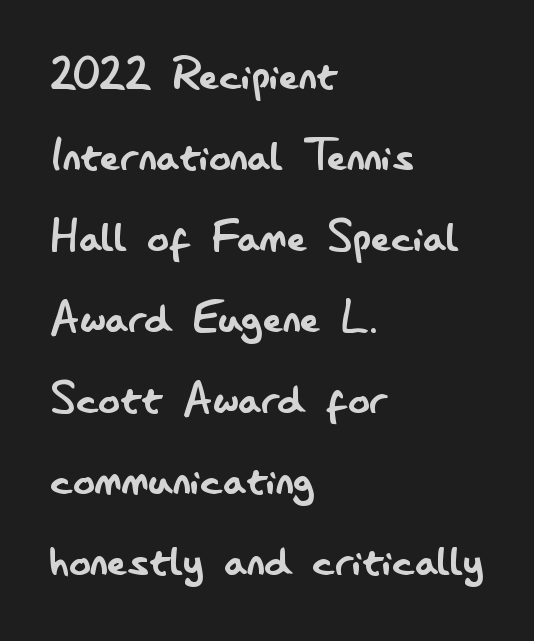
{"serif": "no", "italic": "no", "bold": "no", "weight": "regular", "width": "condensed", "stroke_contrast": "low", "x_height": "small", "monospaced": "no", "underline": "no", "align": "left", "line_spacing": "normal", "line_spacing_ratio": 1.5, "letter_spacing": "normal", "letter_spacing_em": 0.0, "glyph_px": 54}
